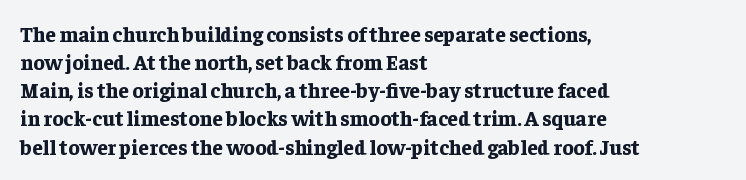
{"italic": "no", "bold": "yes", "underline": "no", "align": "left", "line_spacing": "normal", "line_spacing_ratio": 1.34, "letter_spacing": "normal", "letter_spacing_em": 0.0, "glyph_px": 21}
